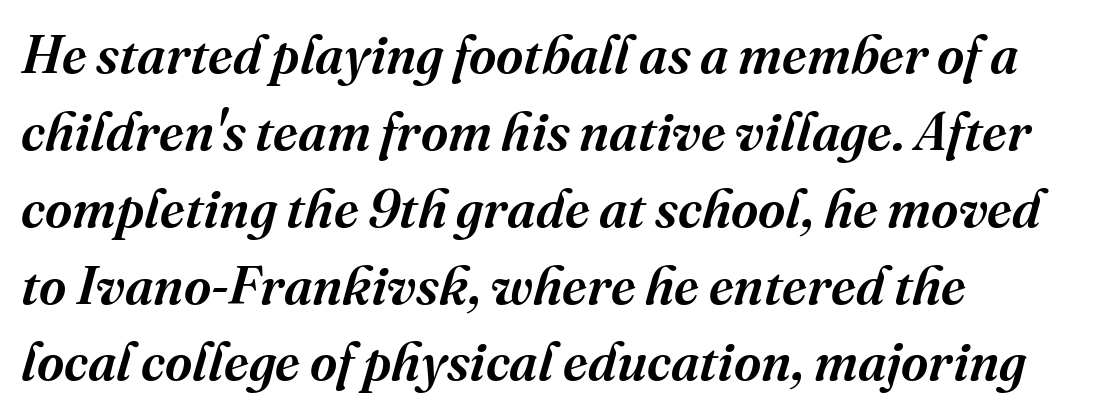
{"serif": "yes", "italic": "yes", "lean": "right", "slant_degrees": 16, "bold": "semi", "weight": "semibold", "width": "normal", "stroke_contrast": "medium", "x_height": "medium", "monospaced": "no", "underline": "no", "align": "left", "line_spacing": "normal", "line_spacing_ratio": 1.45, "letter_spacing": "normal", "letter_spacing_em": 0.0, "glyph_px": 53}
